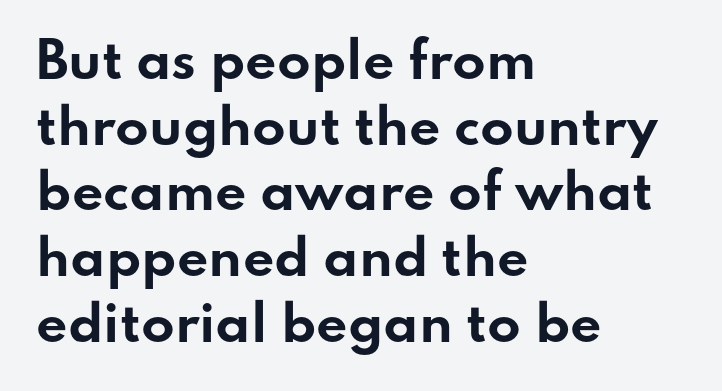
The image shows 49 px bold, wide sans-serif type, upright; set left-aligned, normal line spacing (1.34x), normal letter spacing, not underlined; low stroke contrast and a small x-height.
